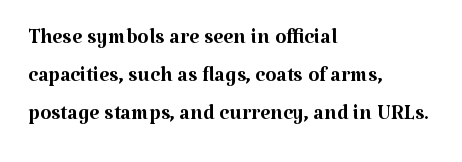
The image shows 29 px regular-weight serif type, upright; set left-aligned, normal line spacing (1.31x), normal letter spacing, not underlined; medium stroke contrast and a medium x-height.
